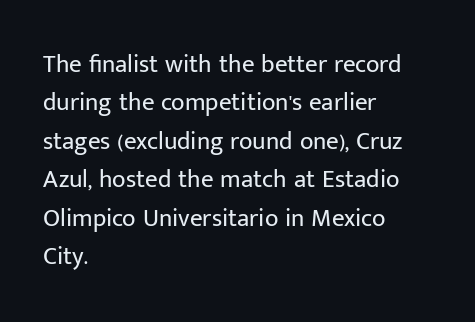
{"italic": "no", "bold": "no", "underline": "no", "align": "left", "line_spacing": "normal", "line_spacing_ratio": 1.54, "letter_spacing": "normal", "letter_spacing_em": 0.0, "glyph_px": 25}
